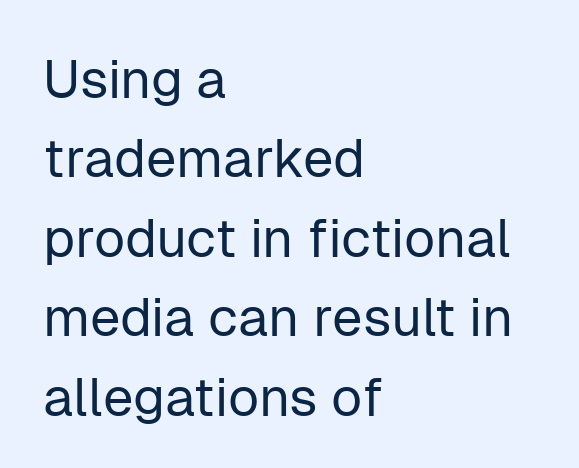
The image shows 54 px regular-weight sans-serif type, upright; set left-aligned, normal line spacing (1.47x), normal letter spacing, not underlined; low stroke contrast and a medium x-height.
